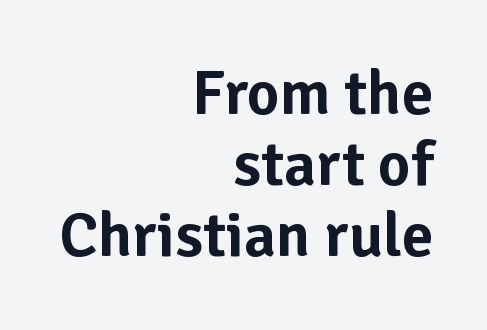
The font family rendered here belongs to the sans-serif group. Leftover space on each line is placed entirely before the opening word. The passage shown has conventional tracking throughout. Do the letters lean? They stand straight. This block would grow much taller if given ordinary leading; it's compressed now. The baseline area is clear.
